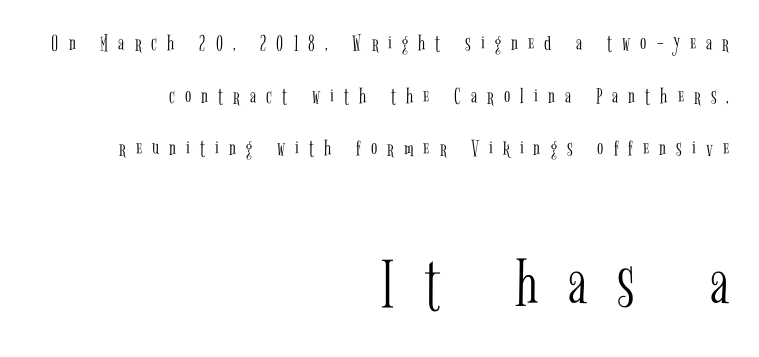
{"serif": "yes", "italic": "no", "bold": "no", "weight": "light", "width": "condensed", "stroke_contrast": "low", "x_height": "medium", "monospaced": "no", "underline": "no", "align": "right", "line_spacing": "loose", "line_spacing_ratio": 2.29, "letter_spacing": "wide", "letter_spacing_em": 0.44, "larger_block": "second", "size_ratio": 3.04, "glyph_px": 70}
